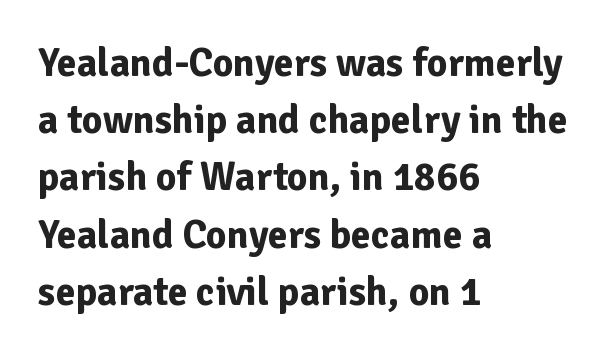
{"serif": "no", "italic": "no", "bold": "yes", "weight": "bold", "width": "normal", "stroke_contrast": "low", "x_height": "medium", "monospaced": "no", "underline": "no", "align": "left", "line_spacing": "normal", "line_spacing_ratio": 1.43, "letter_spacing": "normal", "letter_spacing_em": 0.0, "glyph_px": 40}
